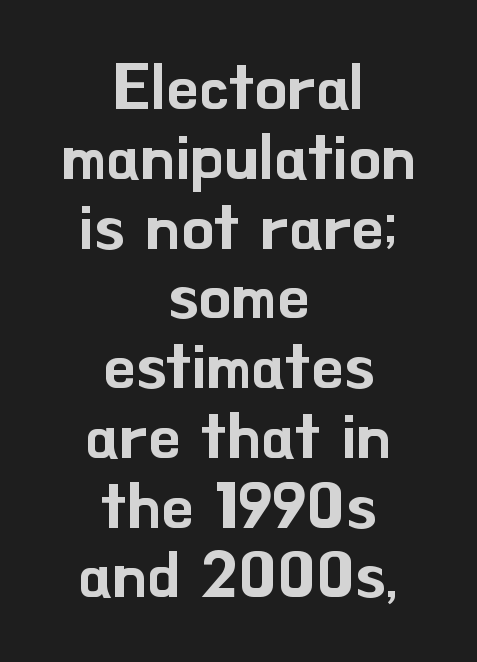
The image shows 64 px sans-serif type, upright; set centered, tight line spacing (1.09x), normal letter spacing, not underlined; low stroke contrast and a small x-height.
